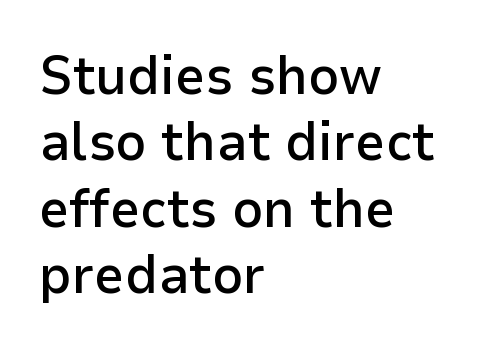
The image shows 54 px semibold sans-serif type, upright; set left-aligned, line spacing 1.23x, normal letter spacing, not underlined; low stroke contrast and a medium x-height.
